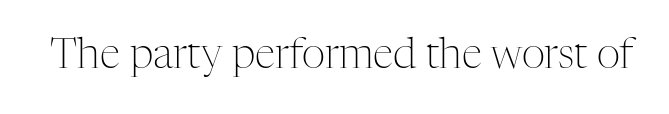
The image shows 41 px light serif type, upright; set normal letter spacing, not underlined; medium stroke contrast and a medium x-height.
